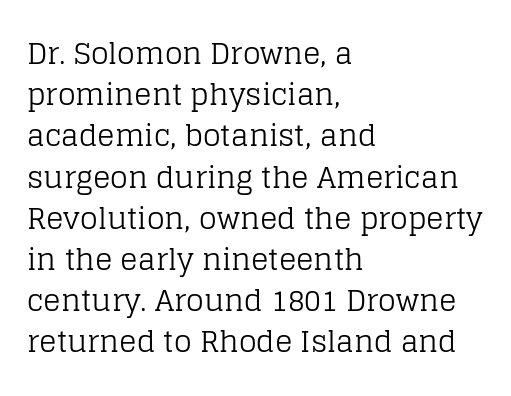
If you measured baseline to baseline, you'd find a middling distance. The zone under the glyphs is completely vacant. These lines were composed using upright roman letters. Weight: not bold — regular or lighter. Spacing verdict: proportional, widths tailored to each character.
